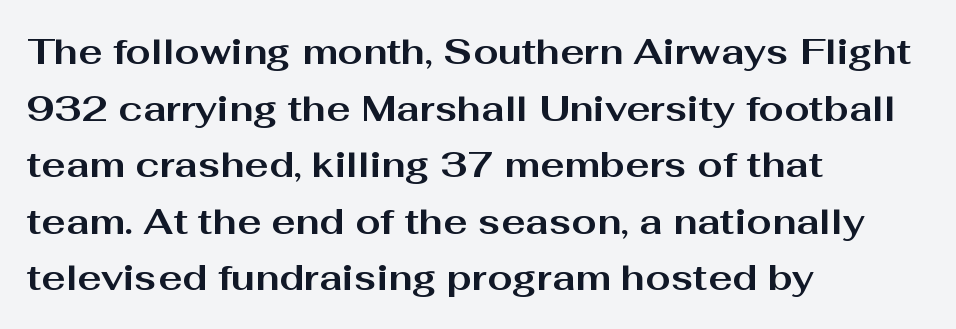
{"serif": "no", "italic": "no", "bold": "yes", "weight": "bold", "width": "wide", "stroke_contrast": "medium", "x_height": "medium", "monospaced": "no", "underline": "no", "align": "left", "line_spacing": "normal", "line_spacing_ratio": 1.57, "letter_spacing": "normal", "letter_spacing_em": 0.0, "glyph_px": 36}
